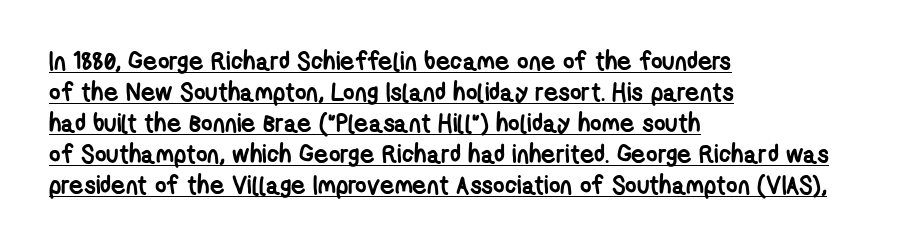
The face used here appears with an underline applied. Every letter is thick-stroked: bold, no question. This sample uses plain, unmodified letter spacing. In CSS terms this would be text-align: left.
